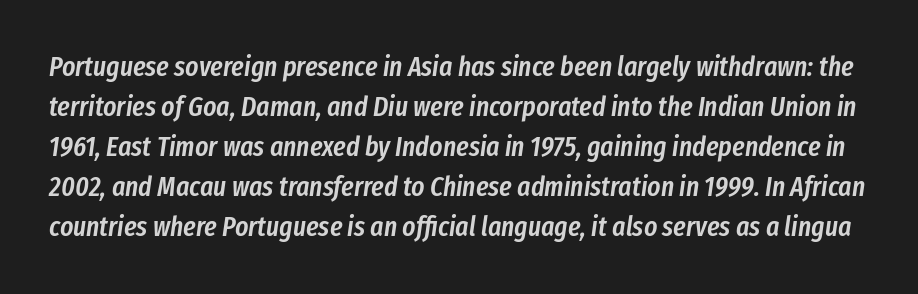
{"italic": "yes", "lean": "right", "slant_degrees": 8, "bold": "semi", "weight": "semibold", "width": "condensed", "stroke_contrast": "low", "x_height": "medium", "monospaced": "no", "underline": "no", "line_spacing": "normal", "line_spacing_ratio": 1.43, "letter_spacing": "normal", "letter_spacing_em": 0.0, "glyph_px": 28}
